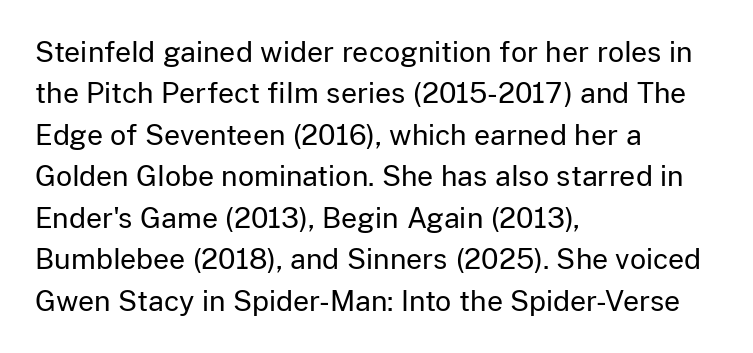
The image shows 28 px regular-weight sans-serif type, upright; set left-aligned, normal line spacing (1.48x), normal letter spacing, not underlined; low stroke contrast and a medium x-height.
